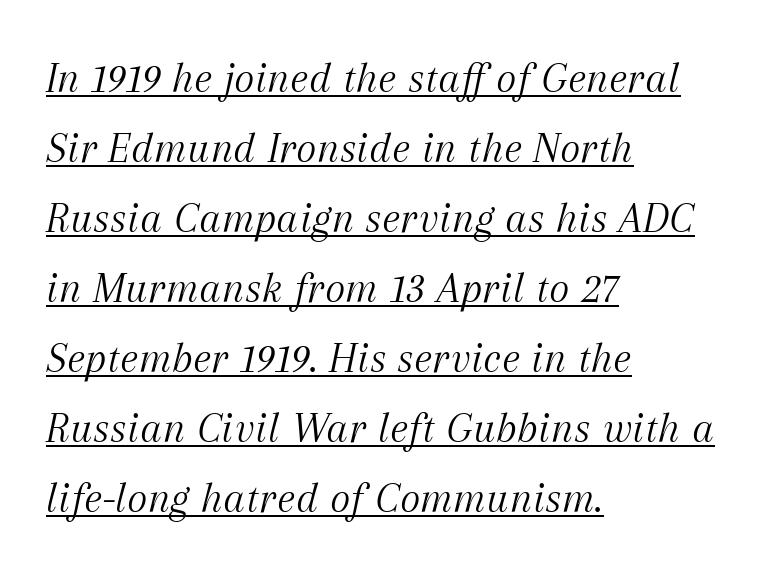
The image shows 44 px light serif type, italic (leaning right); set left-aligned, normal line spacing (1.59x), normal letter spacing, underlined; medium stroke contrast and a medium x-height.
